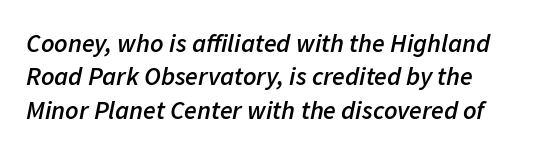
The image shows 26 px text type, italic (leaning right); set normal line spacing (1.28x), normal letter spacing, not underlined.
